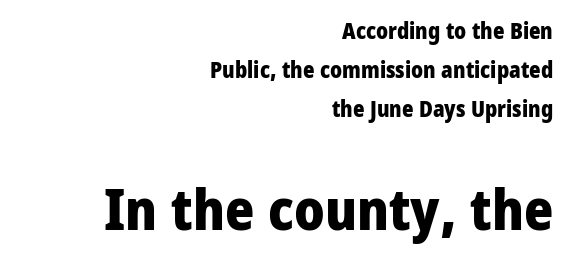
Every row of glyphs terminates at an identical x-position on the right. Examine the stroke ends and you'll find no serifs. Tracking here is standard; glyphs follow each other at the usual distance. Is there any slant? The stems are plumb. Does the bottom block carry the larger type? Yes, it does.
